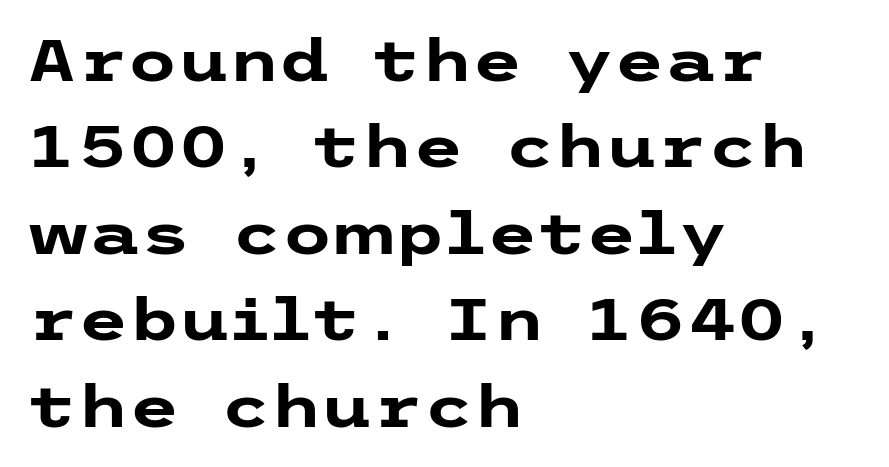
{"serif": "no", "italic": "no", "bold": "yes", "weight": "heavy", "width": "wide", "stroke_contrast": "low", "x_height": "medium", "underline": "no", "align": "left", "line_spacing": "normal", "line_spacing_ratio": 1.49, "letter_spacing": "normal", "letter_spacing_em": 0.0, "glyph_px": 58}
